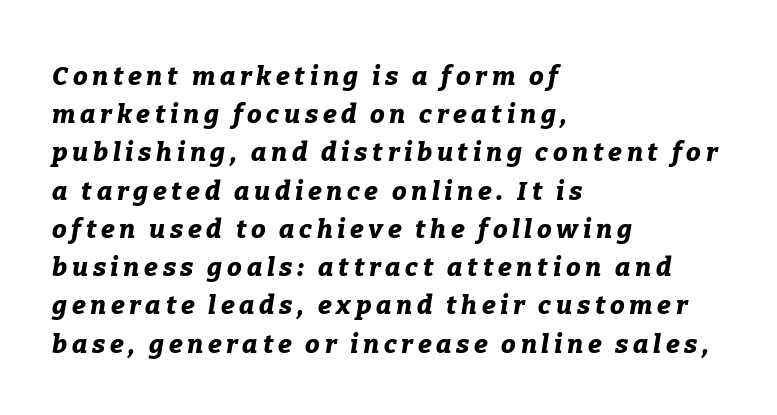
{"italic": "yes", "lean": "right", "slant_degrees": 9, "bold": "yes", "underline": "no", "align": "left", "line_spacing": "normal", "line_spacing_ratio": 1.47, "glyph_px": 26}
